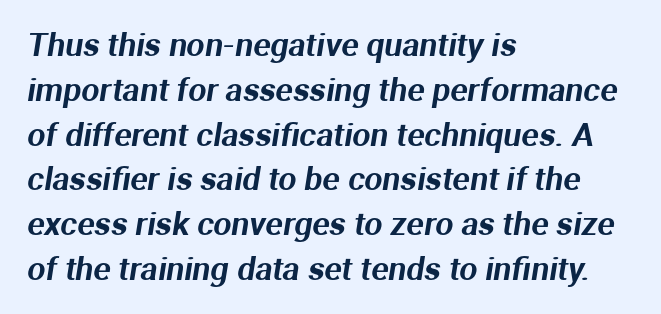
{"serif": "no", "width": "normal", "stroke_contrast": "medium", "x_height": "medium", "monospaced": "no", "underline": "no", "align": "left", "line_spacing": "normal", "line_spacing_ratio": 1.4, "letter_spacing": "normal", "letter_spacing_em": 0.0, "glyph_px": 32}
